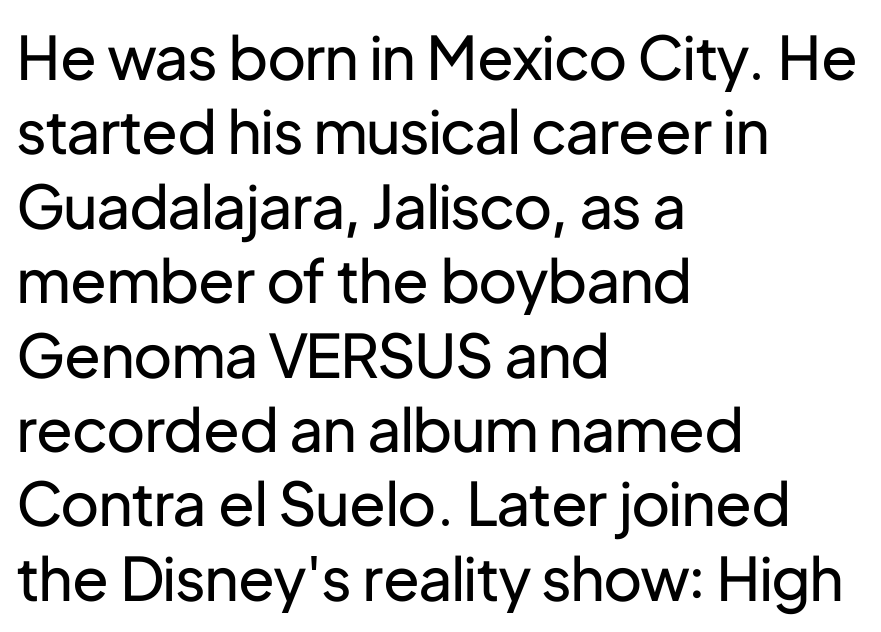
Q: Is the text bold? A: No.
Q: Is the text italic (slanted)? A: No, it is upright.
Q: Is the typeface a serif or a sans-serif typeface? A: Sans-serif.
Q: Is the text underlined? A: No.
Q: How is the paragraph aligned? A: Left-aligned.
Q: Is the spacing between letters normal or unusually wide? A: Normal.
Q: Width (condensed, normal, or wide)? A: Normal.
Q: Stroke contrast? A: Low.
Q: x-height? A: Medium.
Q: Monospaced? A: No.
